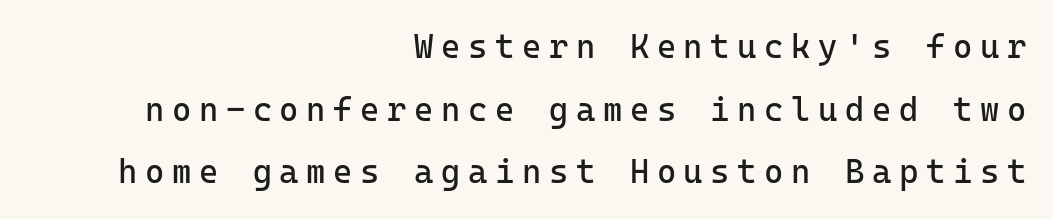
Q: Is the text bold? A: No.
Q: Is the text italic (slanted)? A: No, it is upright.
Q: Is the typeface a serif or a sans-serif typeface? A: Sans-serif.
Q: Is the text underlined? A: No.
Q: How is the paragraph aligned? A: Right-aligned.
Q: Is the spacing between letters normal or unusually wide? A: Unusually wide.
Q: Is the spacing between lines tight, normal or loose? A: Loose.
Q: Width (condensed, normal, or wide)? A: Normal.
Q: Stroke contrast? A: Low.
Q: x-height? A: Medium.
Q: Monospaced? A: Yes.
